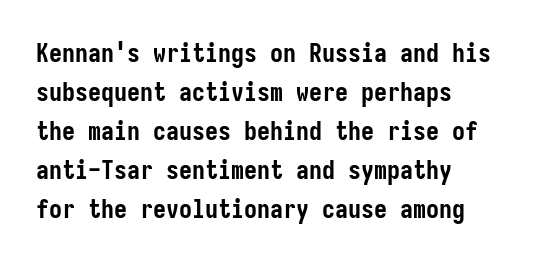
The image shows 26 px bold type, upright; set left-aligned, normal line spacing (1.5x), normal letter spacing, not underlined.
